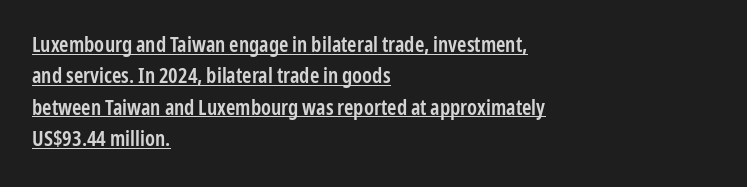
The rendered words wear a rule along their underside. Leading: standard. Each word holds together tightly as a unit, with standard inter-letter gaps. Stroke thickness is moderately raised; the sample reads as semibold. Style check: upright.
